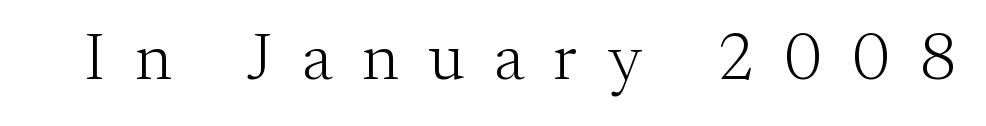
Q: Is the text bold? A: No.
Q: Is the text italic (slanted)? A: No, it is upright.
Q: Is the typeface a serif or a sans-serif typeface? A: Serif.
Q: Is the text underlined? A: No.
Q: Is the spacing between letters normal or unusually wide? A: Unusually wide.
Q: Width (condensed, normal, or wide)? A: Normal.
Q: Stroke contrast? A: Medium.
Q: x-height? A: Small.
Q: Monospaced? A: No.
